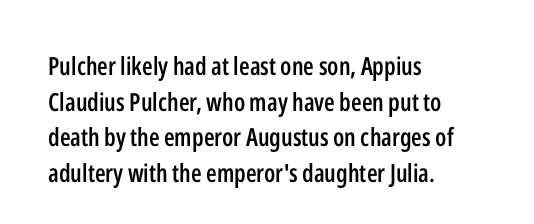
Q: Is the text bold? A: Semi-bold.
Q: Is the text italic (slanted)? A: No, it is upright.
Q: Is the text underlined? A: No.
Q: How is the paragraph aligned? A: Left-aligned.
Q: Is the spacing between letters normal or unusually wide? A: Normal.
Q: Is the spacing between lines tight, normal or loose? A: Normal.
